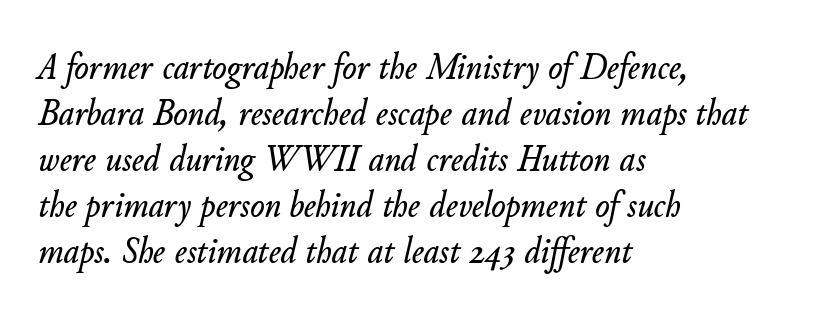
The image shows 38 px text type, italic (leaning right); set left-aligned, line spacing 1.21x, normal letter spacing, not underlined; low stroke contrast and a small x-height.
